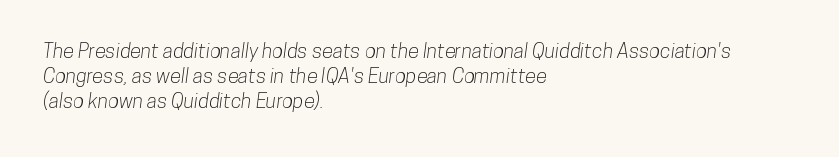
Type without underlining. Between one letter and the next there's only the usual sliver of space. Notice how descenders clear the ascenders below comfortably — that's standard leading. The setting favours the left margin, as ordinary paragraphs usually do.
